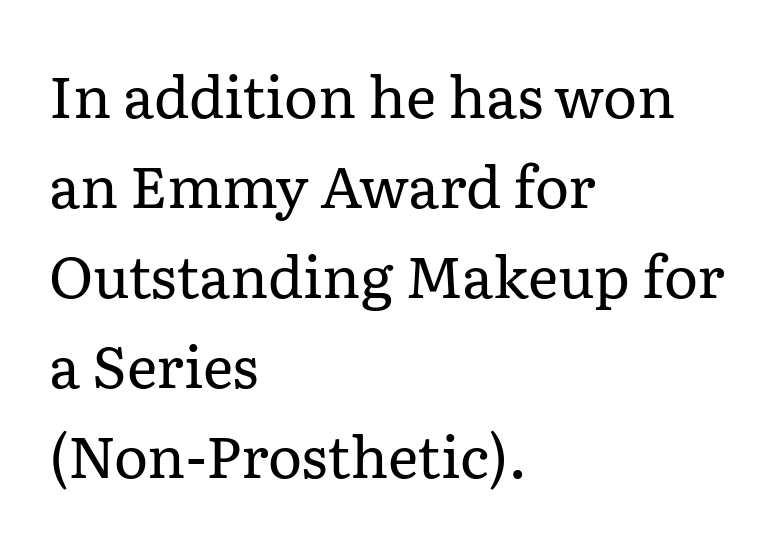
Q: Is the text bold? A: No.
Q: Is the text italic (slanted)? A: No, it is upright.
Q: Is the typeface a serif or a sans-serif typeface? A: Serif.
Q: Is the text underlined? A: No.
Q: How is the paragraph aligned? A: Left-aligned.
Q: Is the spacing between letters normal or unusually wide? A: Normal.
Q: Is the spacing between lines tight, normal or loose? A: Normal.
Q: Width (condensed, normal, or wide)? A: Normal.
Q: Stroke contrast? A: Low.
Q: x-height? A: Medium.
Q: Monospaced? A: No.
